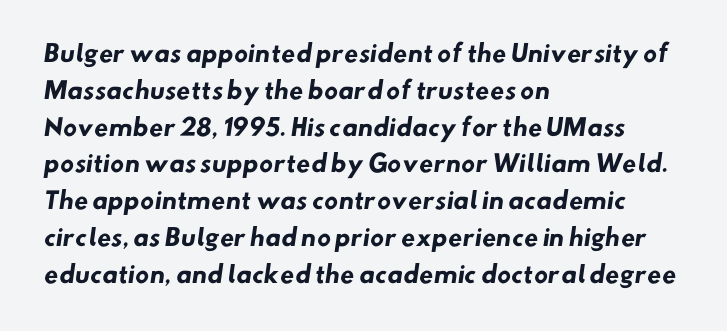
Weight check: bold — yes, fully. Honestly, the letter spacing is just normal — you wouldn't notice it. Lines of text with bare space underneath. Visually the block forms a straight wall on the left and a jagged coastline on the right. The block of text has a typical density, with ordinary space between rows.
